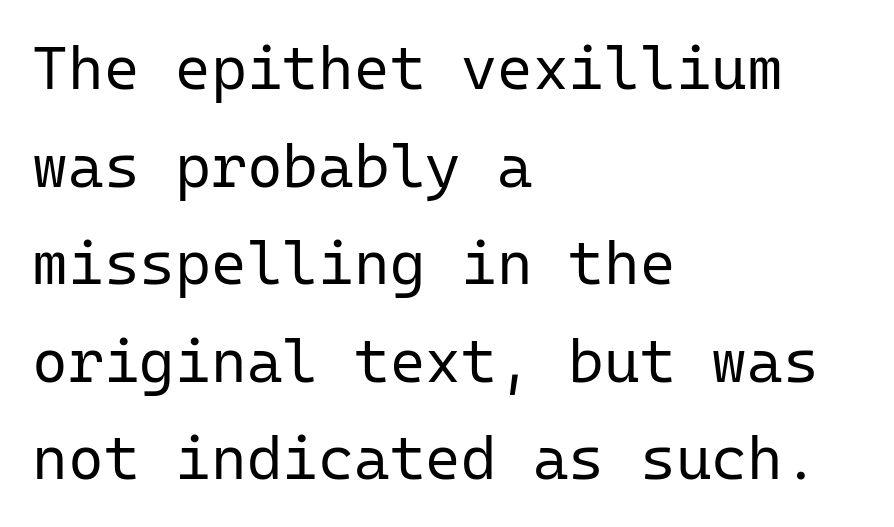
{"serif": "no", "italic": "no", "bold": "no", "weight": "regular", "width": "normal", "stroke_contrast": "low", "x_height": "medium", "monospaced": "yes", "underline": "no", "align": "left", "line_spacing": "normal", "line_spacing_ratio": 1.6, "letter_spacing": "normal", "letter_spacing_em": 0.0, "glyph_px": 61}
